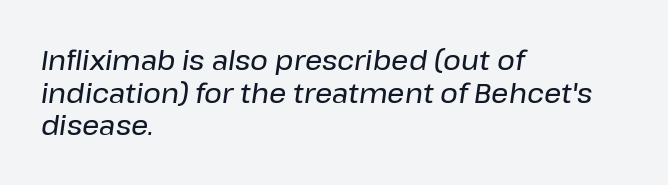
The image shows 27 px text type, italic (leaning right); set left-aligned, line spacing 1.21x, normal letter spacing, not underlined.
